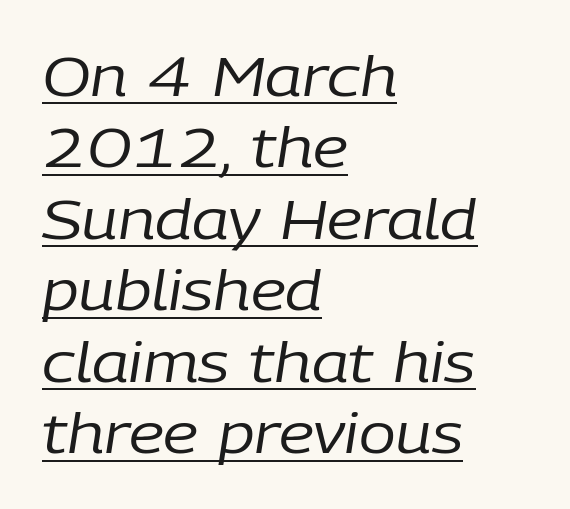
{"italic": "yes", "lean": "right", "slant_degrees": 9, "bold": "no", "weight": "regular", "width": "normal", "stroke_contrast": "low", "x_height": "medium", "monospaced": "no", "underline": "yes", "align": "left", "line_spacing": "normal", "line_spacing_ratio": 1.3, "letter_spacing": "normal", "letter_spacing_em": 0.0, "glyph_px": 55}
